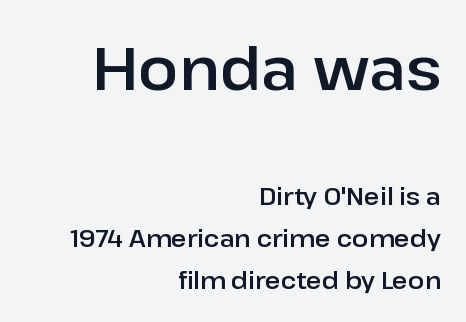
The image shows 60 px sans-serif type, upright; set right-aligned, line spacing 1.76x, normal letter spacing, not underlined; the first (top) block is 2.5x larger; low stroke contrast and a medium x-height.
